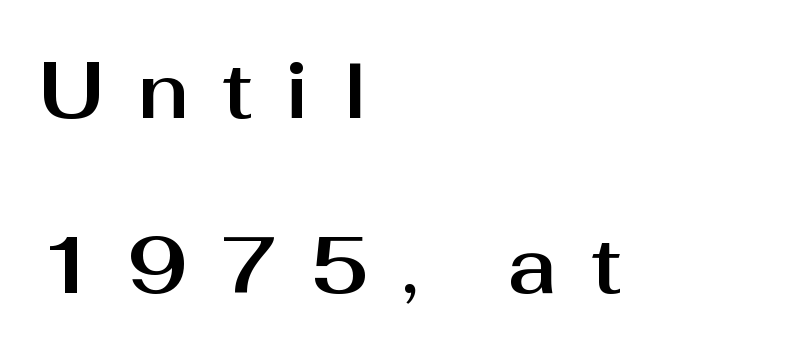
{"serif": "no", "italic": "no", "width": "normal", "stroke_contrast": "medium", "x_height": "medium", "monospaced": "no", "underline": "no", "align": "left", "line_spacing": "loose", "line_spacing_ratio": 2.22, "letter_spacing": "wide", "letter_spacing_em": 0.42, "glyph_px": 79}
